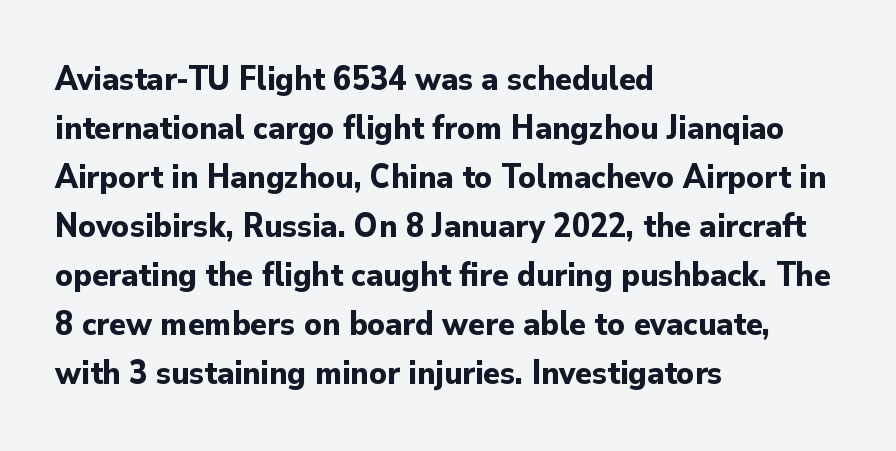
Casual observation: everything's shoved over to the left. Line spacing here is normal. Looks like regular typesetting: each glyph gets only the width it needs. The zone under the glyphs is completely vacant. The font family rendered here belongs to the sans-serif group.
